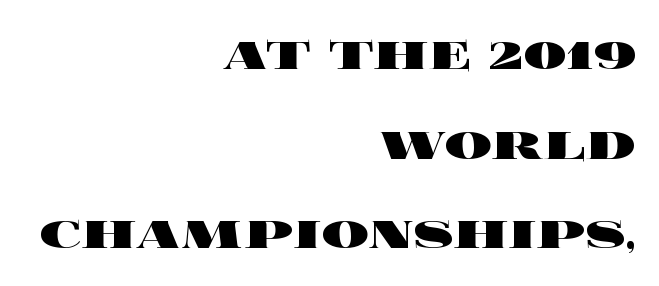
{"italic": "no", "bold": "yes", "weight": "heavy", "width": "wide", "x_height": "large", "monospaced": "no", "underline": "no", "align": "right", "line_spacing": "normal", "line_spacing_ratio": 1.52, "letter_spacing": "normal", "letter_spacing_em": 0.0, "glyph_px": 59}
